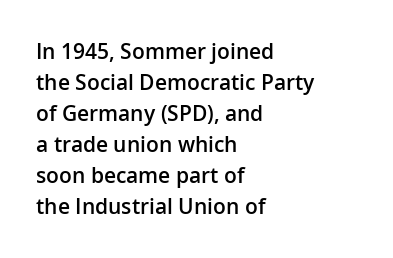
Observe the ordinary spacing: letters are neighbours, not strangers. Which margin do the lines hug? The left one — the right edge is uneven. Compared with typical paragraphs, the rows here are spaced about the same. Notice how the stems are strictly vertical — no italics here. Compared with an ordinary text face, these strokes are moderately heavier — a semibold. Clear beneath every line of the passage.
